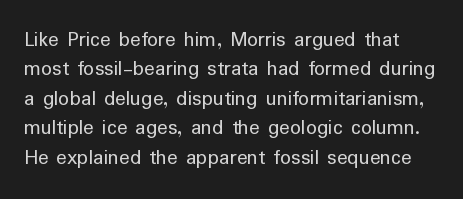
{"italic": "no", "bold": "no", "underline": "no", "line_spacing": "normal", "line_spacing_ratio": 1.34, "letter_spacing": "normal", "letter_spacing_em": 0.0, "glyph_px": 22}
